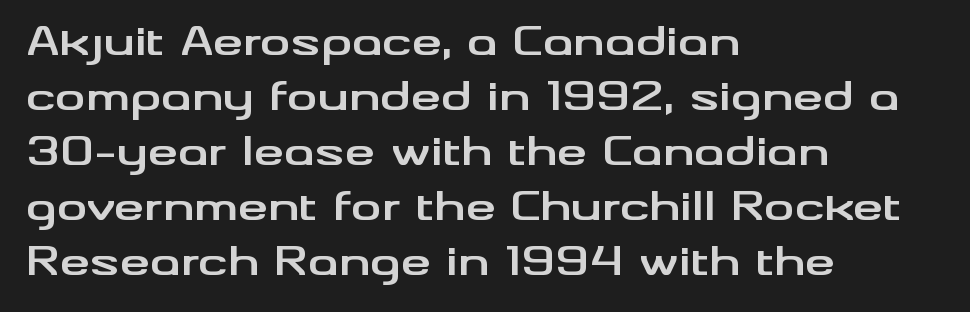
{"serif": "no", "italic": "no", "bold": "yes", "weight": "bold", "width": "wide", "stroke_contrast": "medium", "x_height": "small", "monospaced": "no", "underline": "no", "align": "left", "line_spacing": "normal", "line_spacing_ratio": 1.45, "letter_spacing": "normal", "letter_spacing_em": 0.0, "glyph_px": 38}
